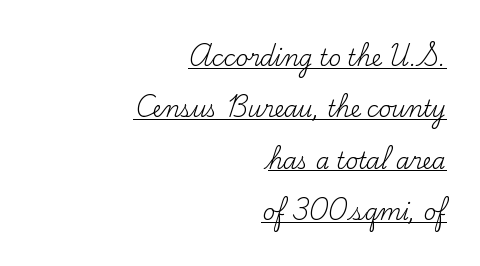
Q: Is the text bold? A: No.
Q: Is the text italic (slanted)? A: Yes.
Q: Is the text underlined? A: Yes.
Q: How is the paragraph aligned? A: Right-aligned.
Q: Is the spacing between letters normal or unusually wide? A: Normal.
Q: Is the spacing between lines tight, normal or loose? A: Loose.
